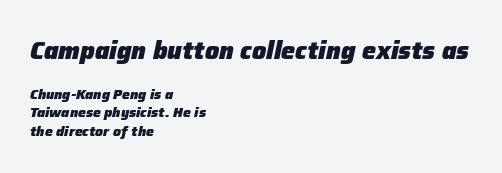
{"italic": "yes", "lean": "right", "slant_degrees": 12, "bold": "yes", "underline": "no", "align": "left", "line_spacing": "normal", "line_spacing_ratio": 1.32, "letter_spacing": "normal", "letter_spacing_em": 0.0, "larger_block": "first", "size_ratio": 1.79, "glyph_px": 25}
